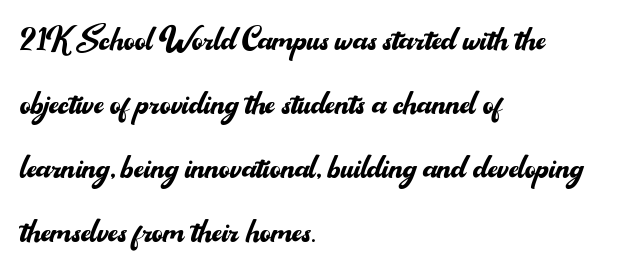
The letters carry no serifs — their stems end cleanly without finishing strokes. Notice how the passage keeps a crisp vertical edge on the left only. The letters advance in unequal steps, a hallmark of proportional type. How are the letters spaced? Ordinarily, with no added tracking. Quick note: underline off.
